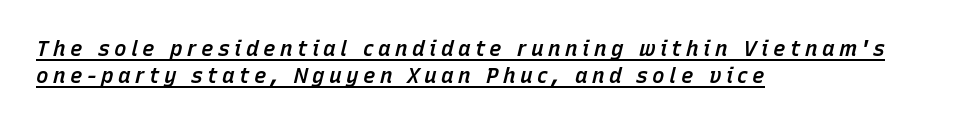
{"italic": "yes", "lean": "right", "slant_degrees": 15, "bold": "semi", "underline": "yes", "align": "left", "line_spacing": "normal", "line_spacing_ratio": 1.29, "letter_spacing": "wide", "letter_spacing_em": 0.21, "glyph_px": 21}
